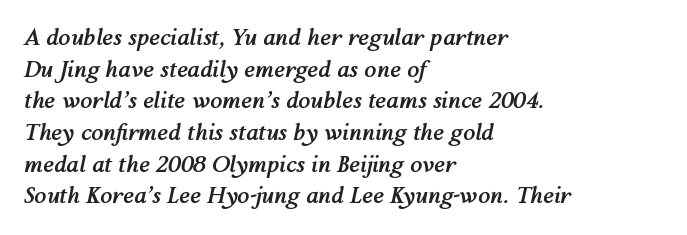
{"italic": "yes", "lean": "right", "slant_degrees": 12, "bold": "yes", "underline": "no", "align": "left", "line_spacing": "normal", "line_spacing_ratio": 1.44, "letter_spacing": "normal", "letter_spacing_em": 0.0, "glyph_px": 22}
